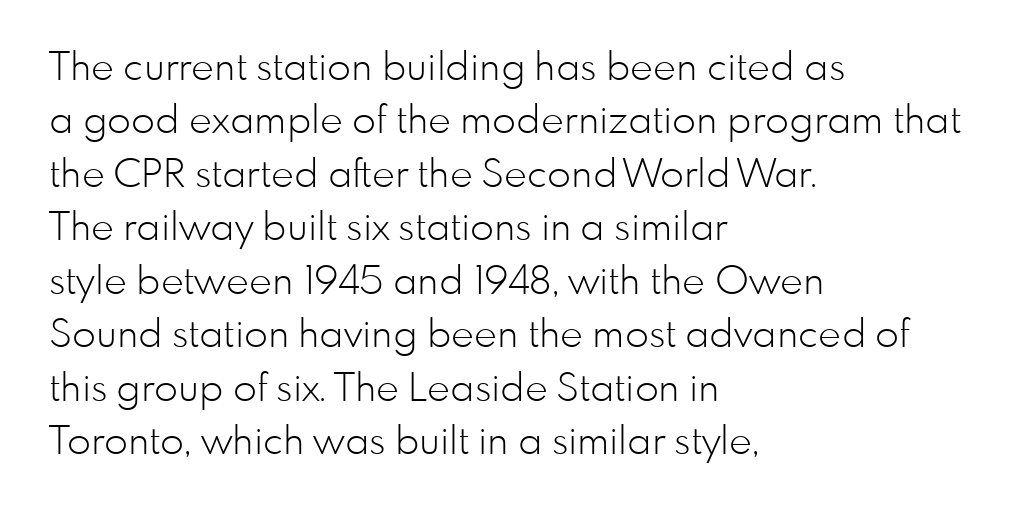
{"serif": "no", "italic": "no", "bold": "no", "weight": "light", "width": "normal", "stroke_contrast": "low", "x_height": "small", "monospaced": "no", "underline": "no", "align": "left", "line_spacing": "normal", "line_spacing_ratio": 1.37, "letter_spacing": "normal", "letter_spacing_em": 0.0, "glyph_px": 39}
